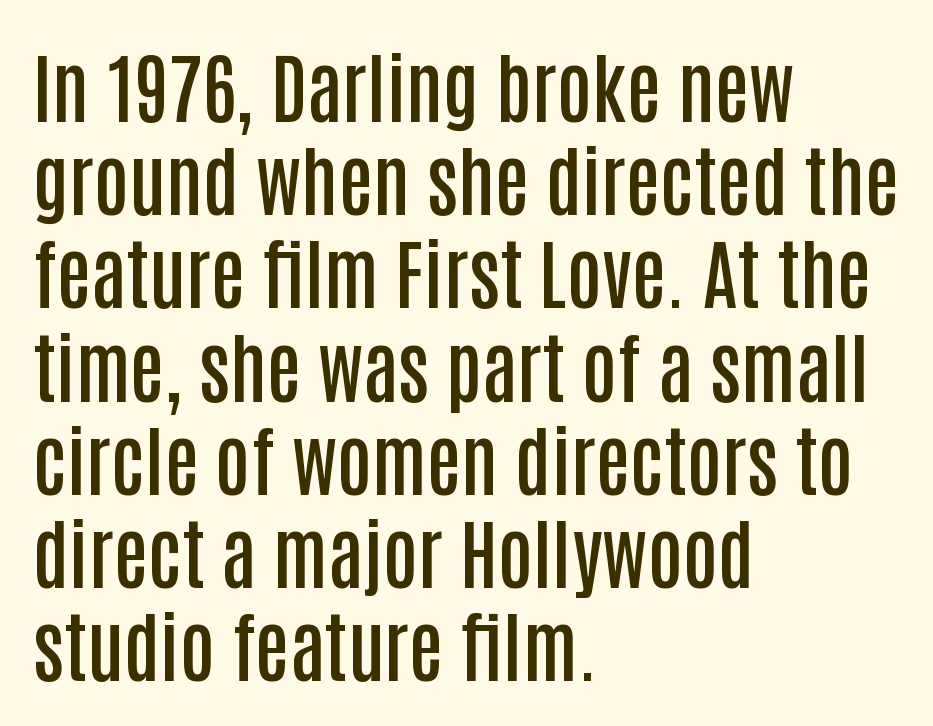
The image shows 77 px semibold, condensed sans-serif type, upright; set left-aligned, line spacing 1.21x, normal letter spacing, not underlined; low stroke contrast and a large x-height.
